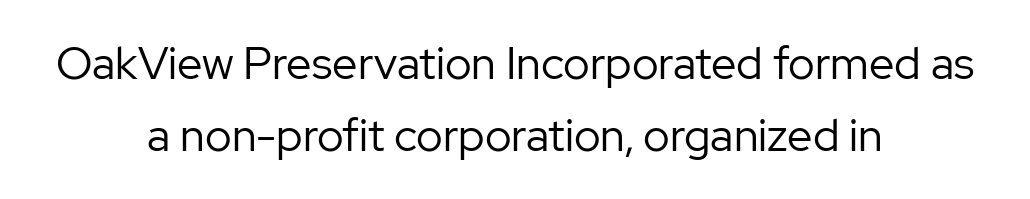
The image shows 45 px regular-weight sans-serif type, upright; set centered, normal line spacing (1.61x), normal letter spacing, not underlined; low stroke contrast and a medium x-height.
